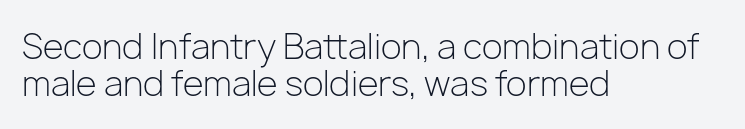
{"serif": "no", "italic": "no", "bold": "no", "weight": "light", "width": "normal", "stroke_contrast": "low", "x_height": "medium", "monospaced": "no", "underline": "no", "align": "left", "line_spacing": "tight", "line_spacing_ratio": 1.08, "letter_spacing": "normal", "letter_spacing_em": 0.0, "glyph_px": 34}
